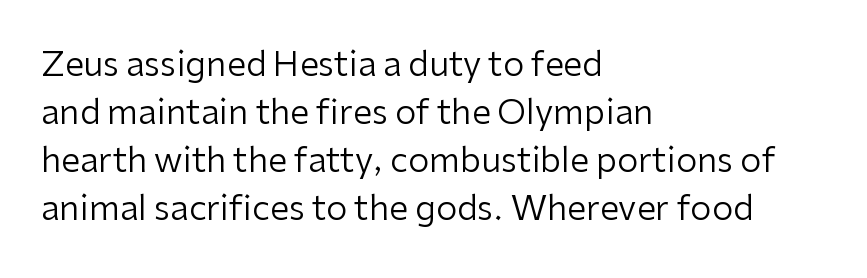
{"serif": "no", "italic": "no", "bold": "no", "weight": "regular", "width": "normal", "stroke_contrast": "low", "x_height": "medium", "monospaced": "no", "underline": "no", "align": "left", "line_spacing": "normal", "line_spacing_ratio": 1.41, "letter_spacing": "normal", "letter_spacing_em": 0.0, "glyph_px": 34}
